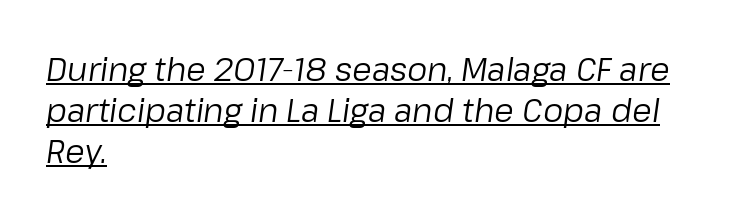
Q: Is the text bold? A: No.
Q: Is the text italic (slanted)? A: Yes, it leans right by about 8 degrees.
Q: Is the text underlined? A: Yes.
Q: How is the paragraph aligned? A: Left-aligned.
Q: Is the spacing between letters normal or unusually wide? A: Normal.
Q: Is the spacing between lines tight, normal or loose? A: Normal.
Q: Width (condensed, normal, or wide)? A: Normal.
Q: Stroke contrast? A: Low.
Q: x-height? A: Medium.
Q: Monospaced? A: No.
